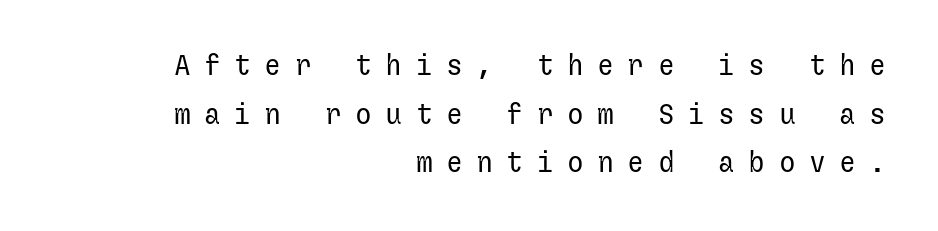
{"serif": "no", "italic": "no", "bold": "no", "weight": "regular", "width": "normal", "stroke_contrast": "low", "x_height": "medium", "underline": "no", "align": "right", "line_spacing_ratio": 1.74, "letter_spacing": "wide", "letter_spacing_em": 0.48, "glyph_px": 28}
